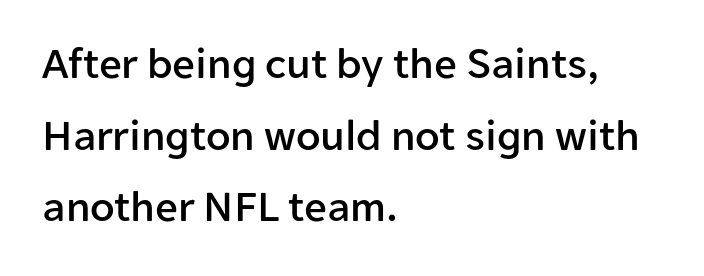
The image shows 45 px sans-serif type, upright; set left-aligned, normal line spacing (1.59x), normal letter spacing, not underlined; low stroke contrast and a medium x-height.
